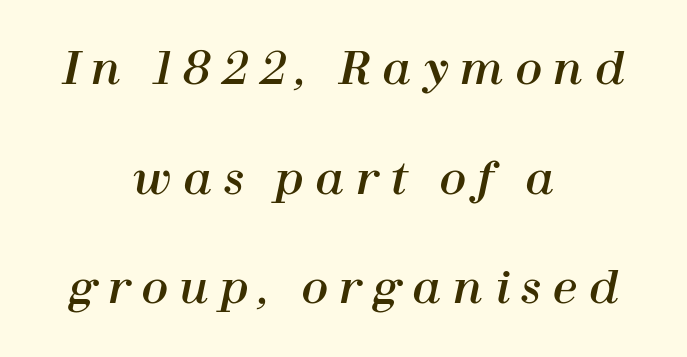
Q: Is the text italic (slanted)? A: Yes, it leans right by about 12 degrees.
Q: Is the text underlined? A: No.
Q: How is the paragraph aligned? A: Centered.
Q: Is the spacing between letters normal or unusually wide? A: Unusually wide.
Q: Is the spacing between lines tight, normal or loose? A: Loose.
Q: Width (condensed, normal, or wide)? A: Normal.
Q: Stroke contrast? A: High.
Q: x-height? A: Medium.
Q: Monospaced? A: No.
